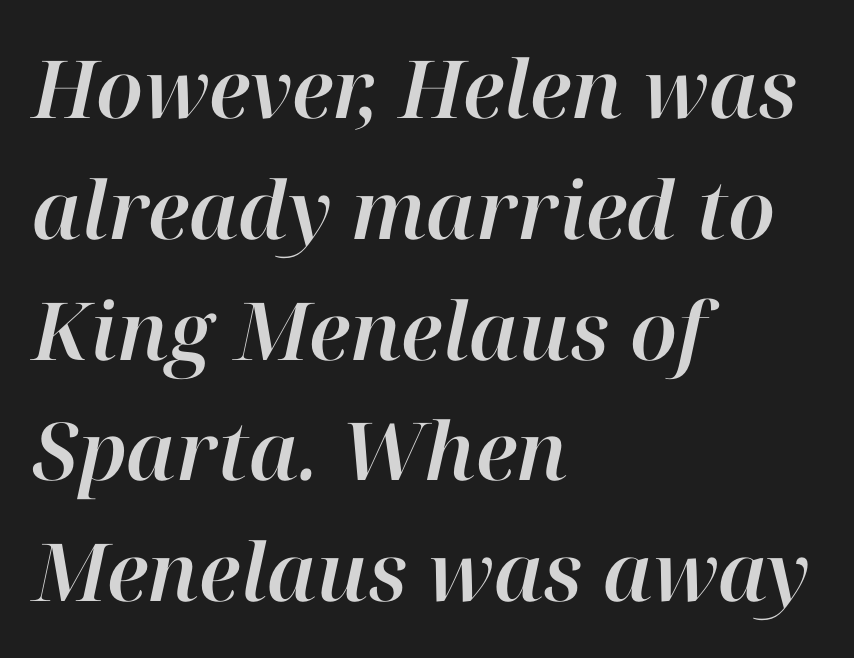
The image shows 80 px text type, italic (leaning right); set left-aligned, normal line spacing (1.51x), normal letter spacing, not underlined; high stroke contrast and a medium x-height.
